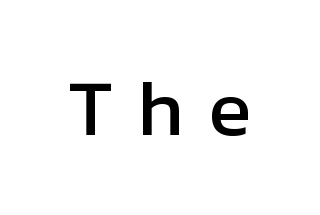
{"serif": "no", "italic": "no", "width": "normal", "stroke_contrast": "low", "x_height": "medium", "monospaced": "no", "underline": "no", "letter_spacing": "wide", "letter_spacing_em": 0.32, "glyph_px": 79}
